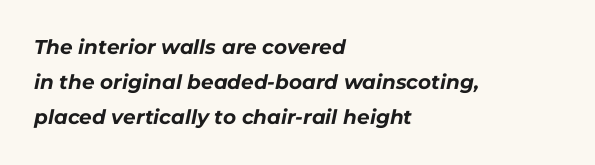
Q: Is the text bold? A: Yes.
Q: Is the text italic (slanted)? A: Yes, it leans right by about 11 degrees.
Q: Is the text underlined? A: No.
Q: How is the paragraph aligned? A: Left-aligned.
Q: Is the spacing between letters normal or unusually wide? A: Normal.
